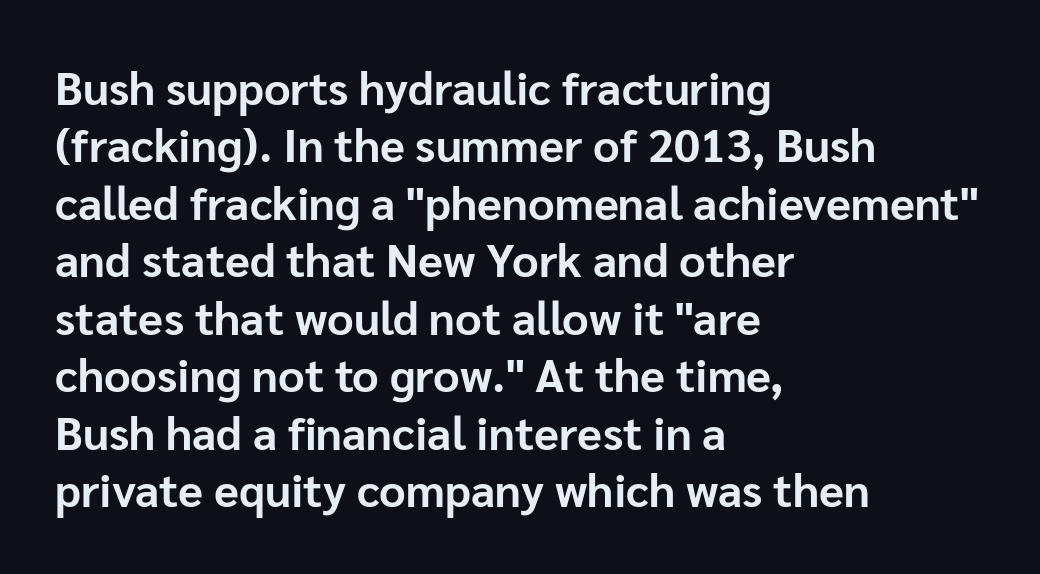
Q: Is the text bold? A: Yes.
Q: Is the text italic (slanted)? A: No, it is upright.
Q: Is the typeface a serif or a sans-serif typeface? A: Sans-serif.
Q: Is the text underlined? A: No.
Q: How is the paragraph aligned? A: Left-aligned.
Q: Is the spacing between letters normal or unusually wide? A: Normal.
Q: Is the spacing between lines tight, normal or loose? A: Normal.
Q: Width (condensed, normal, or wide)? A: Normal.
Q: Stroke contrast? A: Low.
Q: x-height? A: Medium.
Q: Monospaced? A: No.
